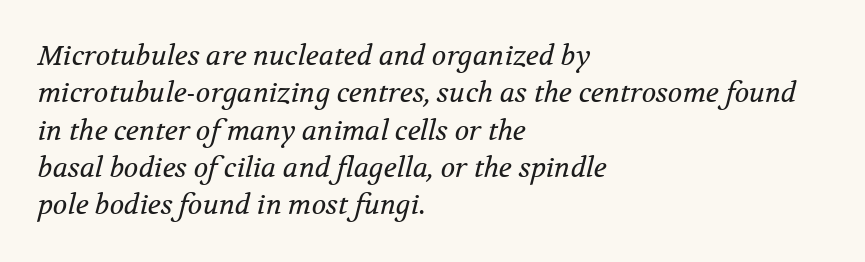
The image shows 27 px text type, italic (leaning right); set left-aligned, normal line spacing (1.38x), normal letter spacing, not underlined.
